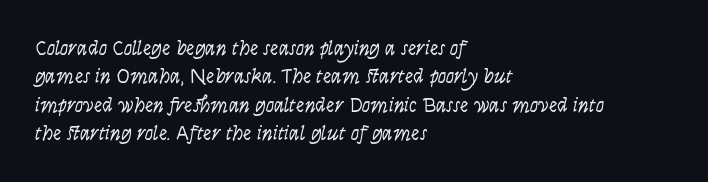
The image shows 21 px text type, italic (leaning right); set left-aligned, normal line spacing (1.35x), normal letter spacing, not underlined.
